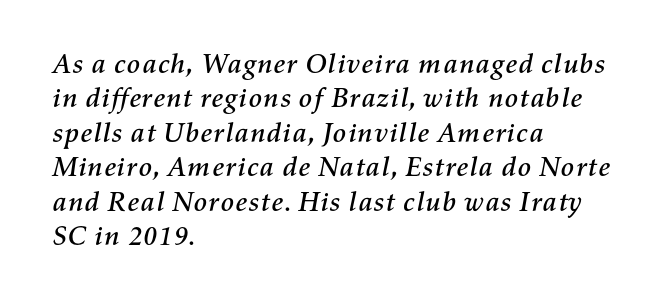
Character widths vary here, with narrow letters taking less room than wide ones. The paragraph has a hard left edge and a soft right edge. A clean baseline with only descenders dipping below it. The lettering tilts uniformly, giving the passage an italic look.
